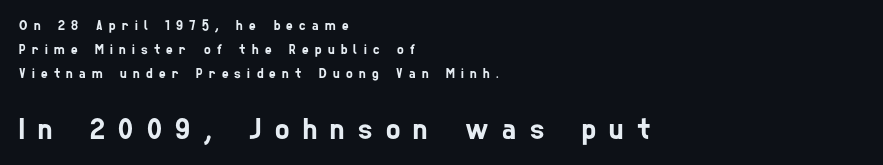
{"serif": "no", "width": "condensed", "stroke_contrast": "low", "x_height": "medium", "monospaced": "no", "underline": "no", "align": "left", "line_spacing_ratio": 1.72, "letter_spacing": "wide", "letter_spacing_em": 0.45, "larger_block": "second", "size_ratio": 2.14, "glyph_px": 30}
